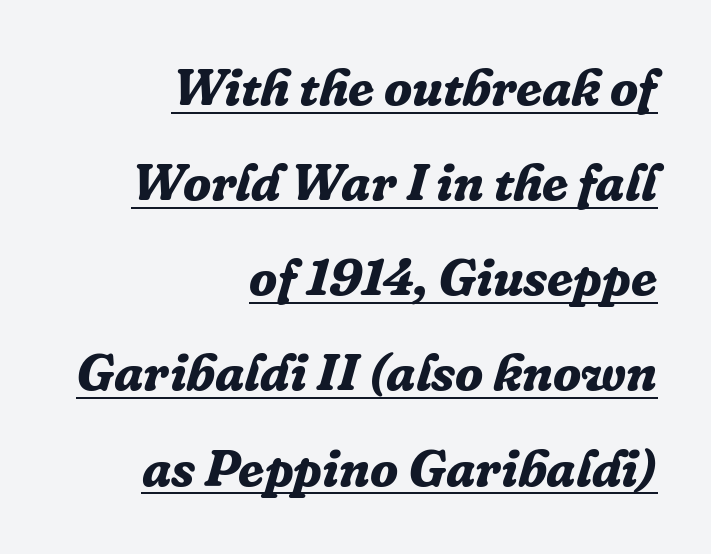
{"serif": "yes", "italic": "yes", "lean": "right", "slant_degrees": 16, "bold": "yes", "weight": "bold", "width": "normal", "stroke_contrast": "low", "x_height": "medium", "monospaced": "no", "underline": "yes", "align": "right", "line_spacing_ratio": 1.83, "letter_spacing": "normal", "letter_spacing_em": 0.0, "glyph_px": 52}
